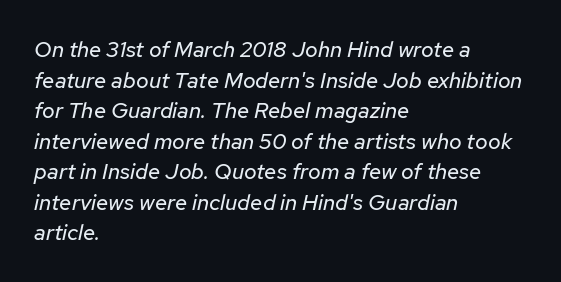
The image shows 22 px text type, italic (leaning right); set left-aligned, normal line spacing (1.39x), normal letter spacing, not underlined.
